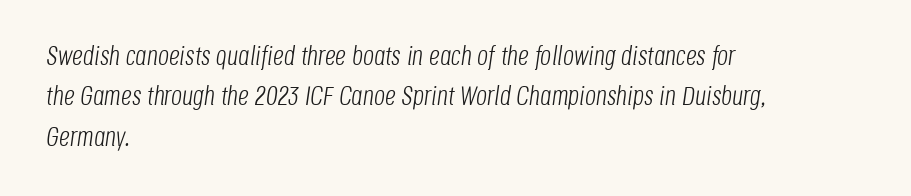
{"italic": "yes", "lean": "right", "slant_degrees": 8, "bold": "no", "underline": "no", "align": "left", "line_spacing": "normal", "line_spacing_ratio": 1.5, "letter_spacing": "normal", "letter_spacing_em": 0.0, "glyph_px": 27}
